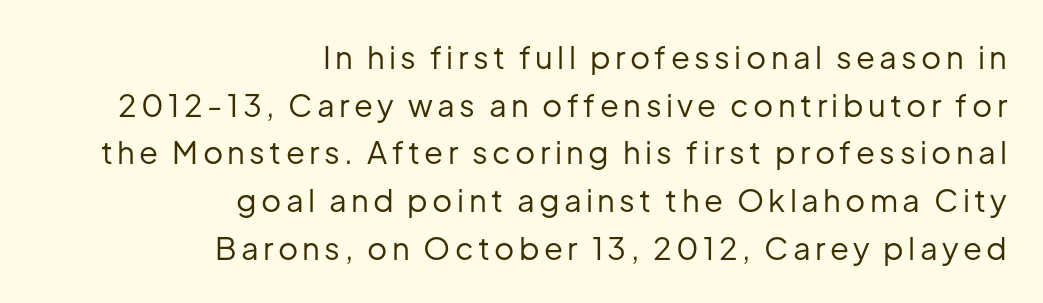
{"serif": "no", "italic": "no", "bold": "no", "weight": "regular", "width": "normal", "stroke_contrast": "low", "x_height": "medium", "monospaced": "no", "underline": "no", "align": "right", "line_spacing": "normal", "line_spacing_ratio": 1.54, "glyph_px": 31}
